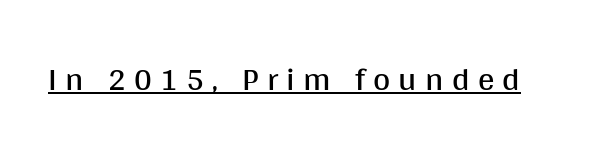
The image shows 33 px regular-weight sans-serif type, upright; set unusually wide letter spacing (+0.25 em), underlined; medium stroke contrast and a large x-height.
